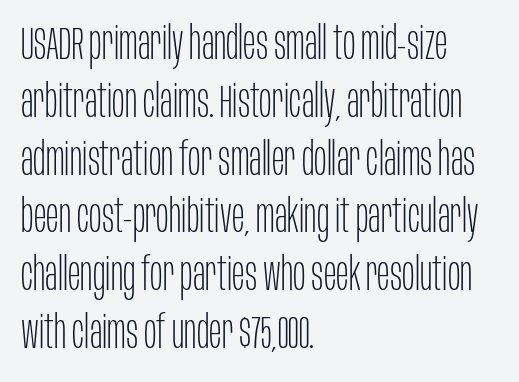
The string is rendered with underlining switched off. The cut favours lightness, reaching ordinary text weight at its darkest. This sample uses an upright cut, with every glyph sitting square on the baseline. Think of a printed novel: that variable character pitch is what you see here.
